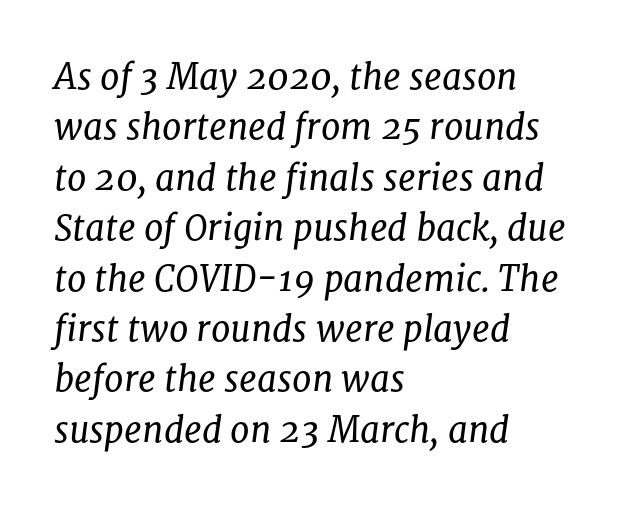
{"serif": "yes", "italic": "yes", "lean": "right", "slant_degrees": 8, "bold": "no", "weight": "regular", "width": "normal", "stroke_contrast": "low", "x_height": "medium", "monospaced": "no", "underline": "no", "align": "left", "line_spacing": "normal", "line_spacing_ratio": 1.44, "letter_spacing": "normal", "letter_spacing_em": 0.0, "glyph_px": 35}
